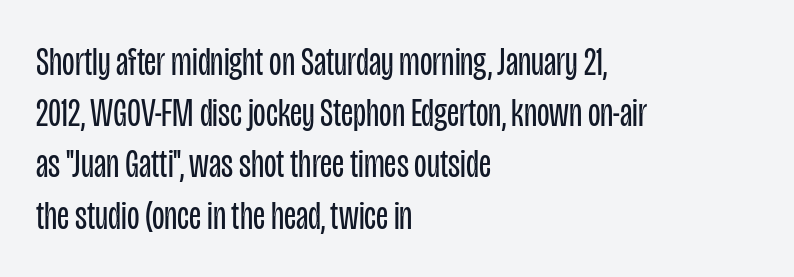
{"serif": "no", "italic": "no", "bold": "no", "weight": "regular", "width": "condensed", "stroke_contrast": "low", "x_height": "large", "monospaced": "no", "underline": "no", "align": "left", "line_spacing": "normal", "line_spacing_ratio": 1.25, "letter_spacing": "normal", "letter_spacing_em": 0.0, "glyph_px": 41}
